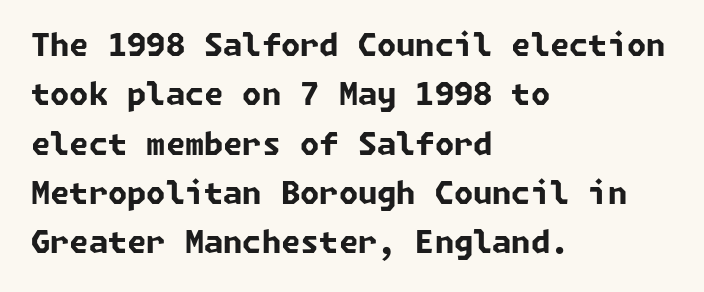
The image shows 31 px bold sans-serif type; set left-aligned, normal line spacing (1.59x), normal letter spacing, not underlined; low stroke contrast and a medium x-height.
